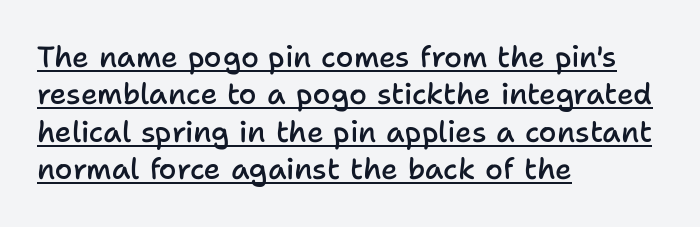
The image shows 29 px semibold sans-serif type, upright; set left-aligned, normal line spacing (1.29x), normal letter spacing, underlined; low stroke contrast and a medium x-height.
